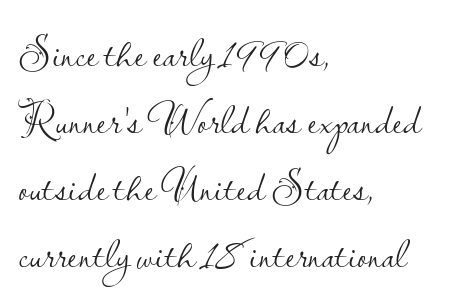
The image shows 43 px light sans-serif type; set left-aligned, normal line spacing (1.56x), normal letter spacing, not underlined; low stroke contrast and a small x-height.
